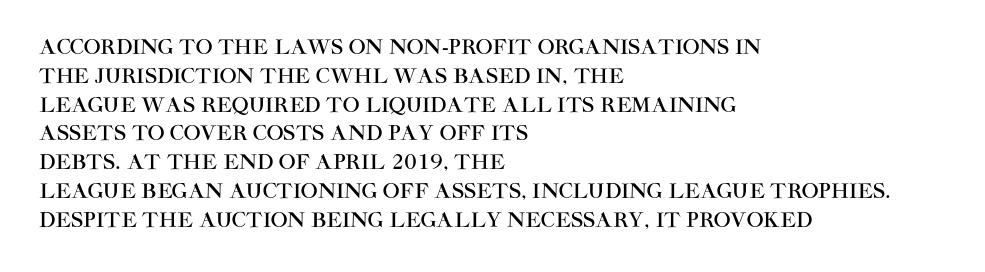
The image shows 20 px text type, upright; set left-aligned, normal line spacing (1.44x), normal letter spacing, not underlined.
